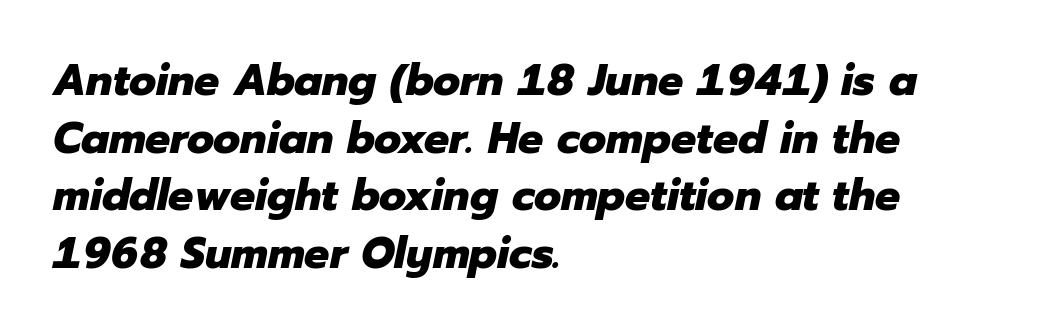
{"italic": "yes", "lean": "right", "slant_degrees": 12, "bold": "yes", "weight": "heavy", "width": "normal", "stroke_contrast": "low", "x_height": "medium", "monospaced": "no", "underline": "no", "align": "left", "line_spacing": "normal", "line_spacing_ratio": 1.31, "letter_spacing": "normal", "letter_spacing_em": 0.0, "glyph_px": 44}
